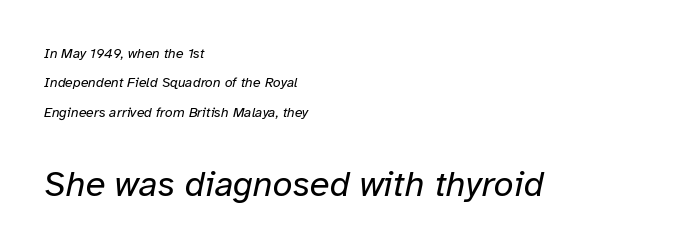
{"italic": "yes", "lean": "right", "slant_degrees": 12, "bold": "no", "weight": "regular", "width": "normal", "stroke_contrast": "low", "x_height": "medium", "monospaced": "no", "underline": "no", "align": "left", "line_spacing": "loose", "line_spacing_ratio": 2.09, "letter_spacing": "normal", "letter_spacing_em": 0.0, "larger_block": "second", "size_ratio": 2.57, "glyph_px": 36}
